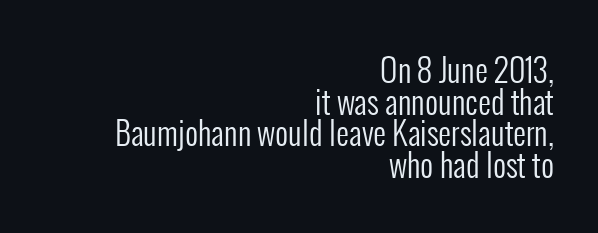
Descender tails drop into unmarked territory. Every row of glyphs terminates at an identical x-position on the right. The weight would be labelled regular, book, light, or lighter still. A typesetter would call this proportional, since set widths differ per character. A typesetter would label this face a sans. These lines keep a tight, regular rhythm from letter to letter.
